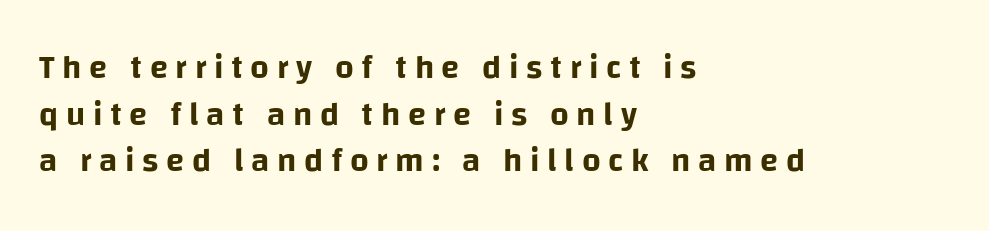
The image shows 33 px sans-serif type, upright; set left-aligned, normal line spacing (1.41x), unusually wide letter spacing (+0.23 em), not underlined; low stroke contrast and a large x-height.
